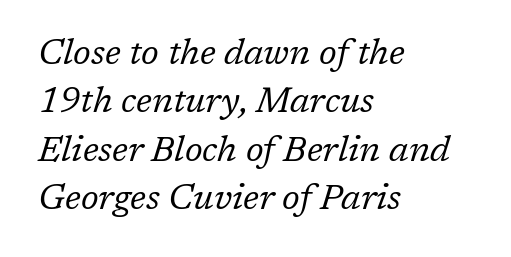
Check under the words: just untouched page. Does the lettering tilt? It does — this is italic. The typeface has the unassuming heft of standard copy or less. The passage shown stacks its lines at a standard gap. Is the block centered? No — it sits flush against the left margin.
